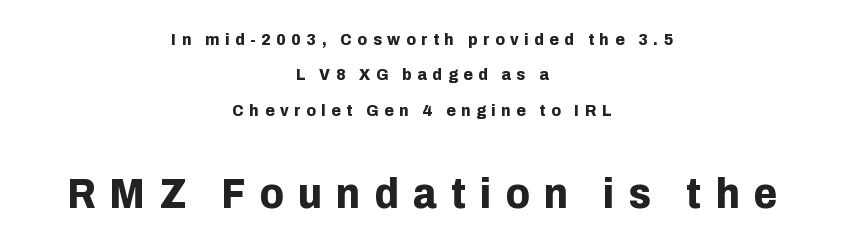
The image shows 43 px bold sans-serif type, upright; set centered, loose line spacing (2.08x), unusually wide letter spacing (+0.33 em), not underlined; the second (bottom) block is 2.53x larger; low stroke contrast and a medium x-height.
